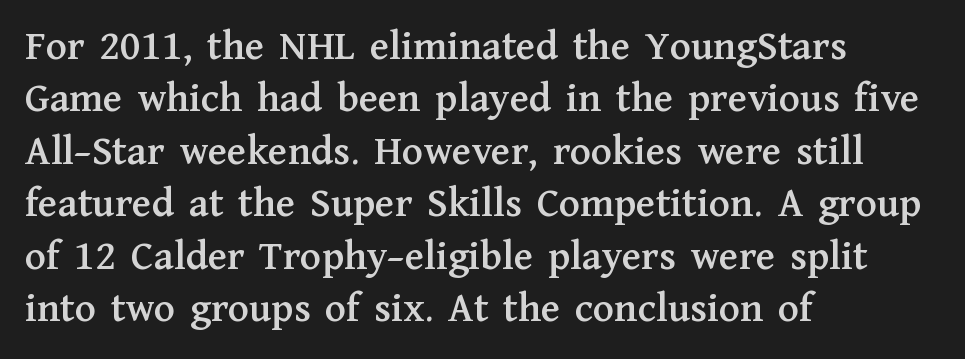
The typesetter chose a ragged-right arrangement here. Yep, those are serifs on the letters. Descender tails drop into unmarked territory. Proportional: the letters do not fall into vertical columns.
